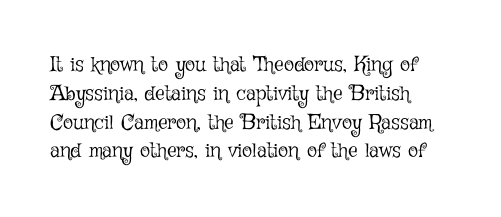
{"italic": "no", "bold": "no", "underline": "no", "align": "left", "line_spacing": "normal", "line_spacing_ratio": 1.37, "letter_spacing": "normal", "letter_spacing_em": 0.0, "glyph_px": 21}
